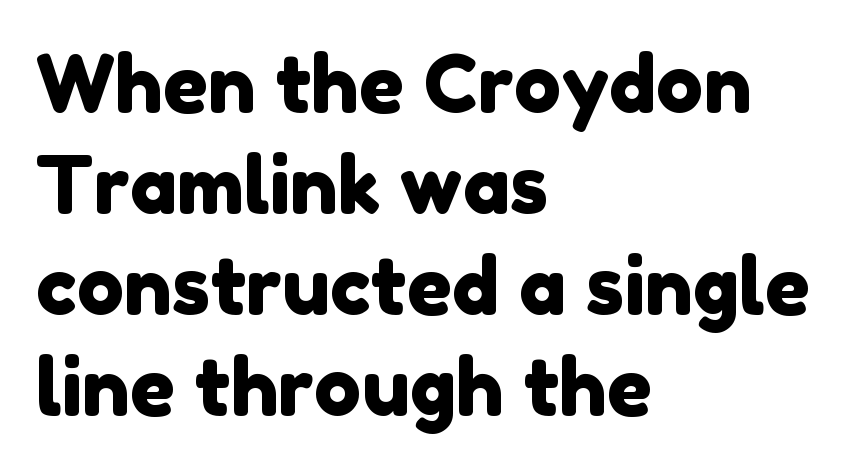
Q: Is the typeface a serif or a sans-serif typeface? A: Sans-serif.
Q: Is the text underlined? A: No.
Q: How is the paragraph aligned? A: Left-aligned.
Q: Is the spacing between letters normal or unusually wide? A: Normal.
Q: Is the spacing between lines tight, normal or loose? A: Normal.
Q: Width (condensed, normal, or wide)? A: Normal.
Q: Stroke contrast? A: Low.
Q: x-height? A: Medium.
Q: Monospaced? A: No.
